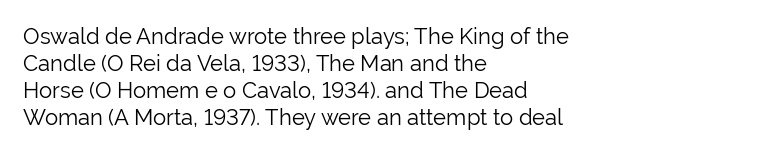
{"italic": "no", "bold": "no", "underline": "no", "align": "left", "line_spacing_ratio": 1.22, "letter_spacing": "normal", "letter_spacing_em": 0.0, "glyph_px": 22}
